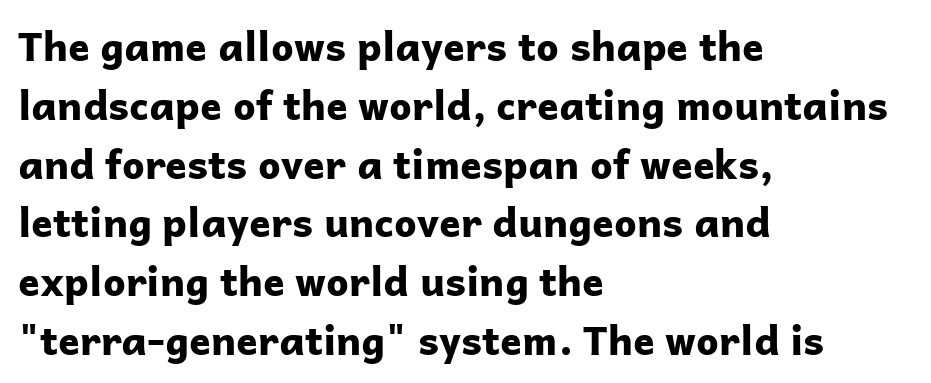
The face used here is proportionally spaced, like ordinary book or web type. The passage shown is emphatically bold. Decoration check: the copy has no underline. Stroke terminals: plain, sans-serif.
